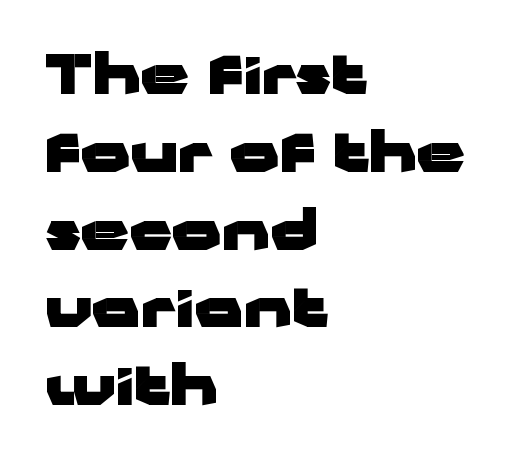
Q: Is the text bold? A: Yes.
Q: Is the text italic (slanted)? A: No, it is upright.
Q: Is the typeface a serif or a sans-serif typeface? A: Sans-serif.
Q: Is the text underlined? A: No.
Q: How is the paragraph aligned? A: Left-aligned.
Q: Is the spacing between letters normal or unusually wide? A: Normal.
Q: Is the spacing between lines tight, normal or loose? A: Normal.
Q: Width (condensed, normal, or wide)? A: Wide.
Q: Stroke contrast? A: Low.
Q: x-height? A: Medium.
Q: Monospaced? A: No.
